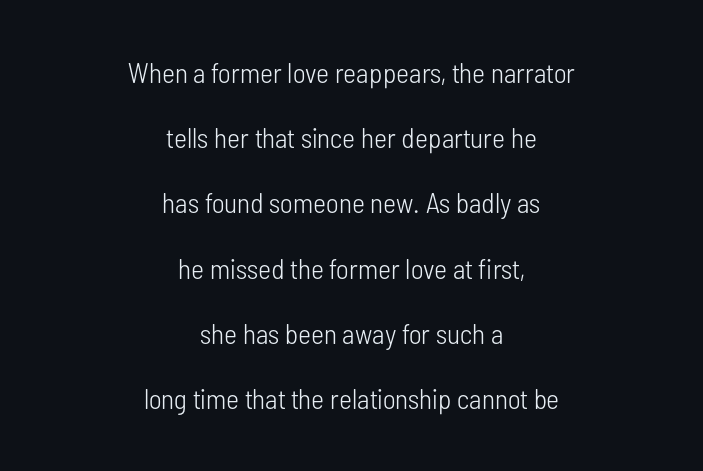
{"serif": "no", "italic": "no", "bold": "no", "weight": "light", "width": "condensed", "stroke_contrast": "low", "x_height": "medium", "monospaced": "no", "underline": "no", "align": "center", "line_spacing": "loose", "line_spacing_ratio": 2.33, "letter_spacing": "normal", "letter_spacing_em": 0.0, "glyph_px": 28}
